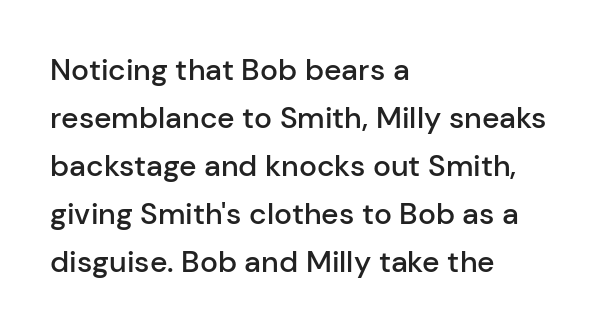
The image shows 30 px semibold sans-serif type, upright; set left-aligned, normal line spacing (1.6x), normal letter spacing, not underlined; low stroke contrast and a medium x-height.
